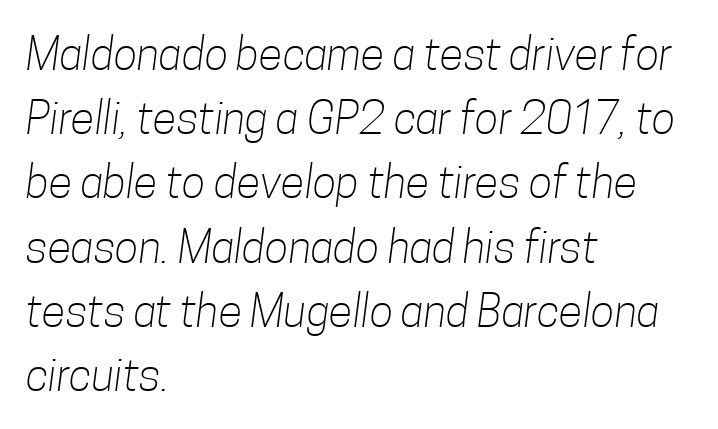
The image shows 44 px light, condensed sans-serif type; set left-aligned, normal line spacing (1.46x), normal letter spacing, not underlined; low stroke contrast and a medium x-height.
